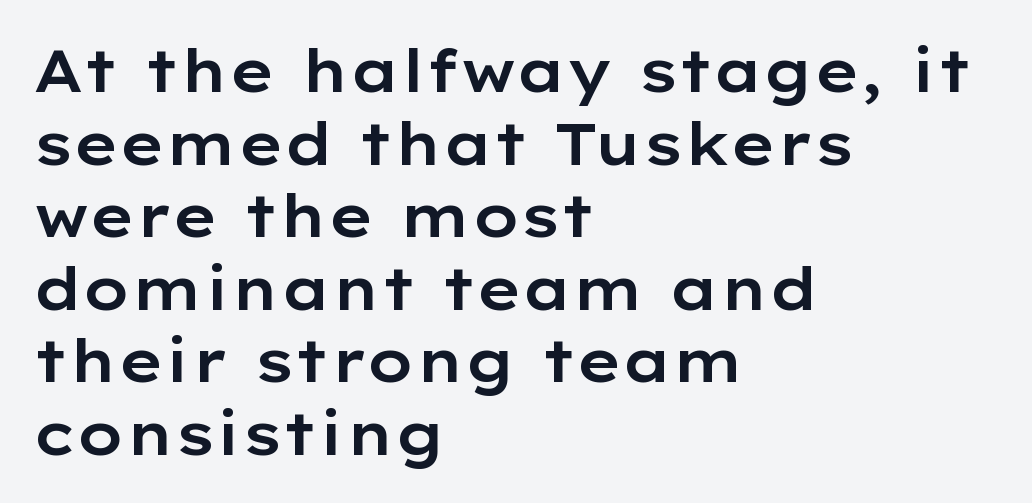
Q: Is the text italic (slanted)? A: No, it is upright.
Q: Is the typeface a serif or a sans-serif typeface? A: Sans-serif.
Q: Is the text underlined? A: No.
Q: How is the paragraph aligned? A: Left-aligned.
Q: Is the spacing between letters normal or unusually wide? A: Normal.
Q: Width (condensed, normal, or wide)? A: Wide.
Q: Stroke contrast? A: Low.
Q: x-height? A: Medium.
Q: Monospaced? A: No.
